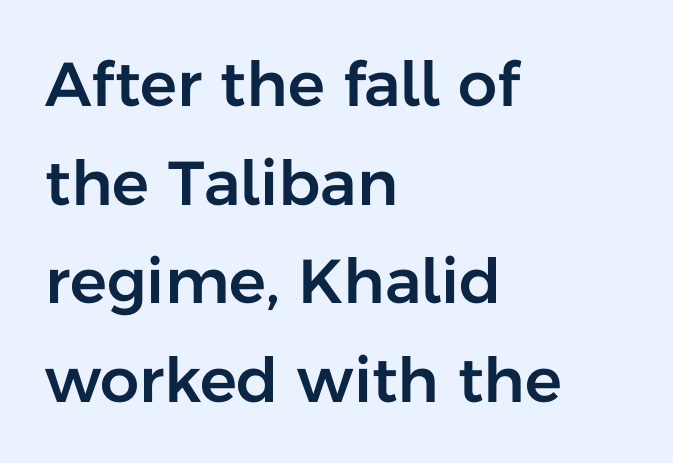
Q: Is the text italic (slanted)? A: No, it is upright.
Q: Is the typeface a serif or a sans-serif typeface? A: Sans-serif.
Q: Is the text underlined? A: No.
Q: How is the paragraph aligned? A: Left-aligned.
Q: Is the spacing between letters normal or unusually wide? A: Normal.
Q: Is the spacing between lines tight, normal or loose? A: Normal.
Q: Width (condensed, normal, or wide)? A: Normal.
Q: Stroke contrast? A: Low.
Q: x-height? A: Medium.
Q: Monospaced? A: No.
